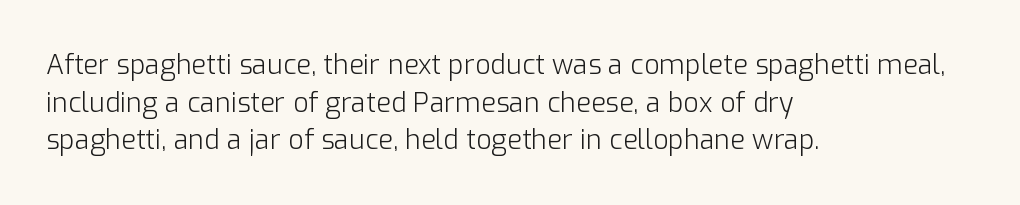
The image shows 27 px text type, upright; set left-aligned, normal line spacing (1.39x), normal letter spacing, not underlined.
